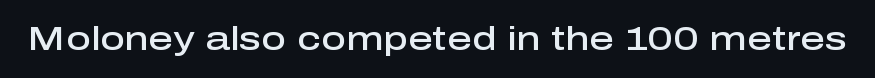
The image shows 34 px semibold sans-serif type, upright; set normal letter spacing, not underlined; low stroke contrast and a medium x-height.
